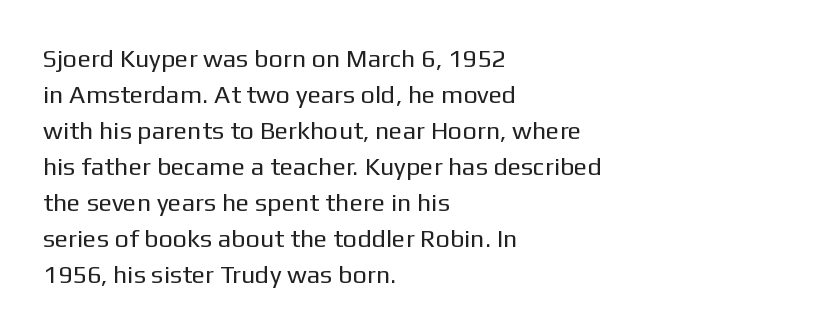
Q: Is the text bold? A: No.
Q: Is the text italic (slanted)? A: No, it is upright.
Q: Is the text underlined? A: No.
Q: How is the paragraph aligned? A: Left-aligned.
Q: Is the spacing between letters normal or unusually wide? A: Normal.
Q: Is the spacing between lines tight, normal or loose? A: Normal.
